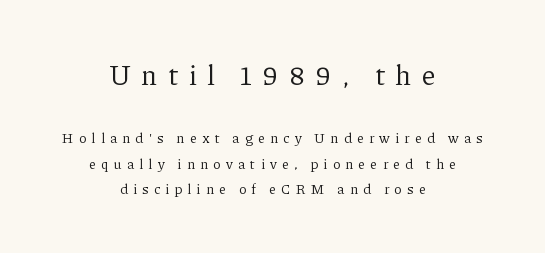
Glance below the letters and you will spot only blank space. The lines in this sample share a center point and differ in where they start and stop. Stroke terminals: seriffed. The passage shown is typed in a proportional face where columns would drift. Ink coverage per letter is moderate at most. Type size steps down from the first block to the second.
